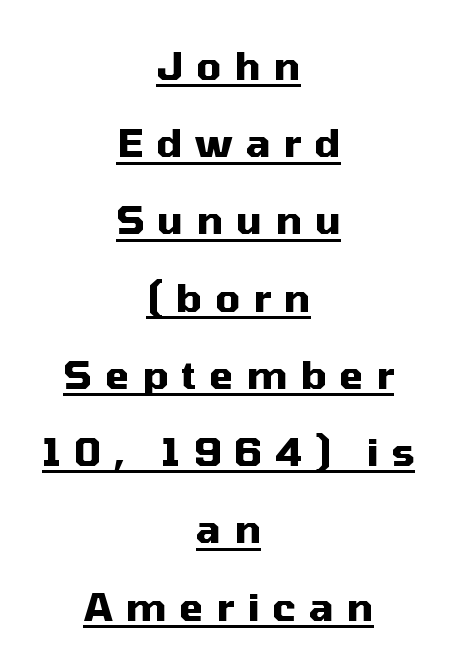
How are the letters spaced? Widely, with obvious added tracking. Stroke terminals: plain, sans-serif. Compared with a flush-left layout, this one balances lines on the center instead. Emphasis is given by a line drawn under the lettering. The font is running at its bold setting.
